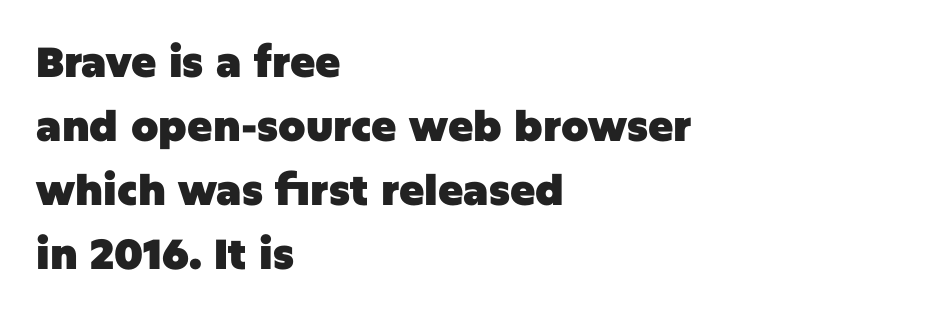
The image shows 42 px heavy sans-serif type, upright; set left-aligned, normal line spacing (1.52x), normal letter spacing, not underlined; low stroke contrast and a large x-height.
